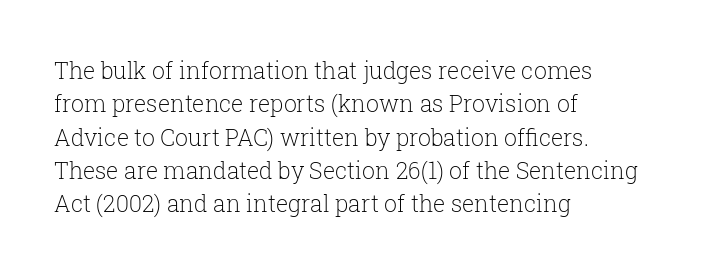
Q: Is the text bold? A: No.
Q: Is the text italic (slanted)? A: No, it is upright.
Q: Is the text underlined? A: No.
Q: How is the paragraph aligned? A: Left-aligned.
Q: Is the spacing between letters normal or unusually wide? A: Normal.
Q: Is the spacing between lines tight, normal or loose? A: Normal.
